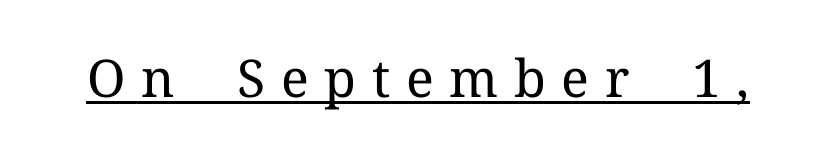
The image shows 52 px regular-weight serif type, upright; set unusually wide letter spacing (+0.3 em), underlined; medium stroke contrast and a medium x-height.
